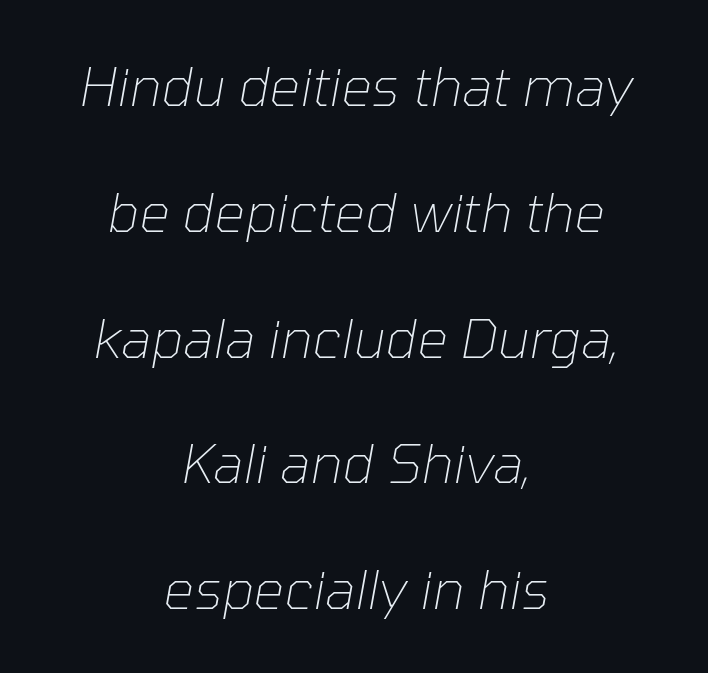
Check under the words: just untouched page. In CSS terms this would be text-align: center. Line spacing here is loose. Italic: yes, the glyphs are oblique.
